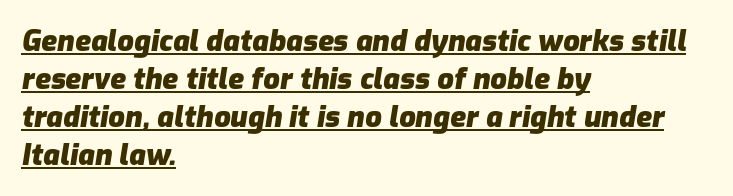
Q: Is the text bold? A: Yes.
Q: Is the text italic (slanted)? A: Yes, it leans right by about 9 degrees.
Q: Is the text underlined? A: Yes.
Q: How is the paragraph aligned? A: Left-aligned.
Q: Is the spacing between letters normal or unusually wide? A: Normal.
Q: Is the spacing between lines tight, normal or loose? A: Normal.
Q: Width (condensed, normal, or wide)? A: Normal.
Q: Stroke contrast? A: Low.
Q: x-height? A: Medium.
Q: Monospaced? A: No.
